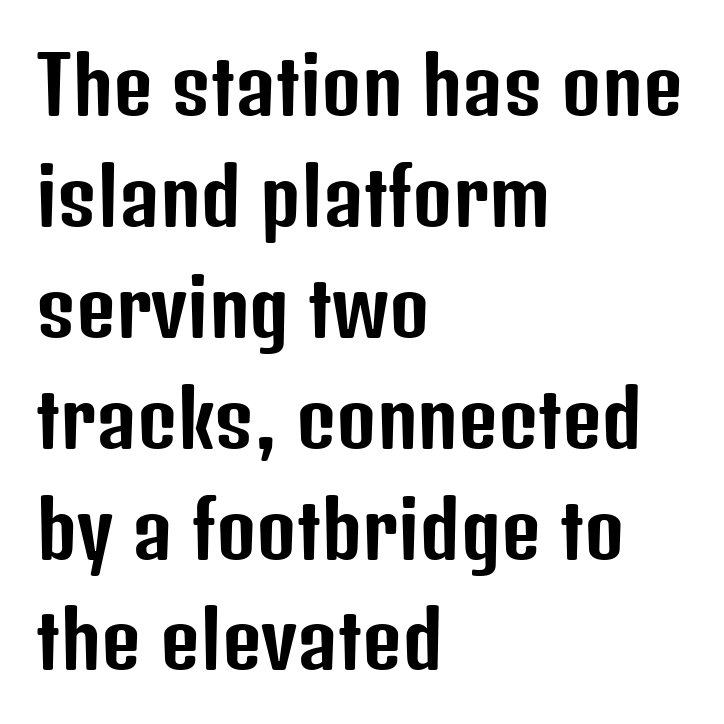
The image shows 77 px condensed sans-serif type, upright; set left-aligned, normal line spacing (1.44x), normal letter spacing, not underlined; low stroke contrast and a medium x-height.
